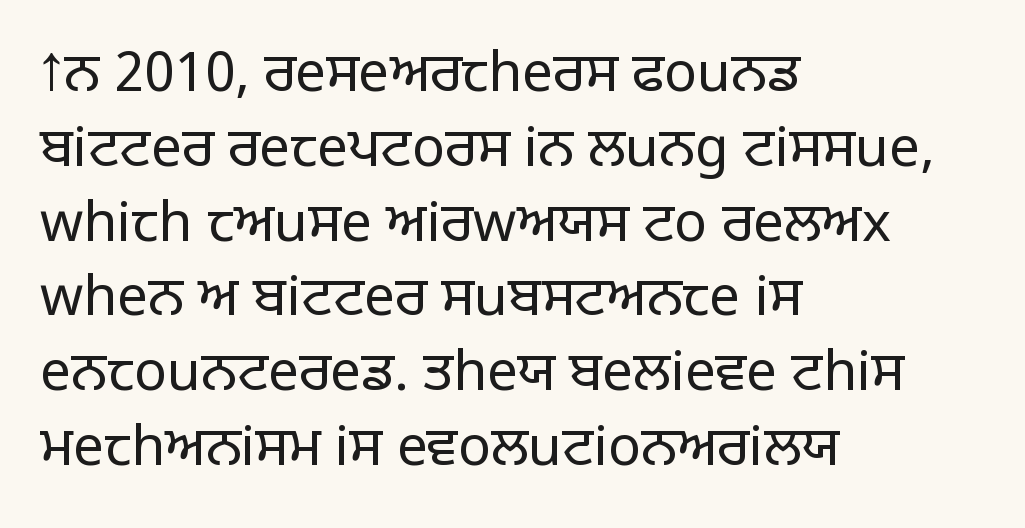
In terms of letterspacing, this is plain default setting. Bold? No — there's no thickening of the strokes. In terms of leading, this rendering sits right in the middle. Check under the words: just untouched page. Look at the bottom of the vertical strokes: they stop flat, with no serifs. A roman cut, with each character standing at attention.
